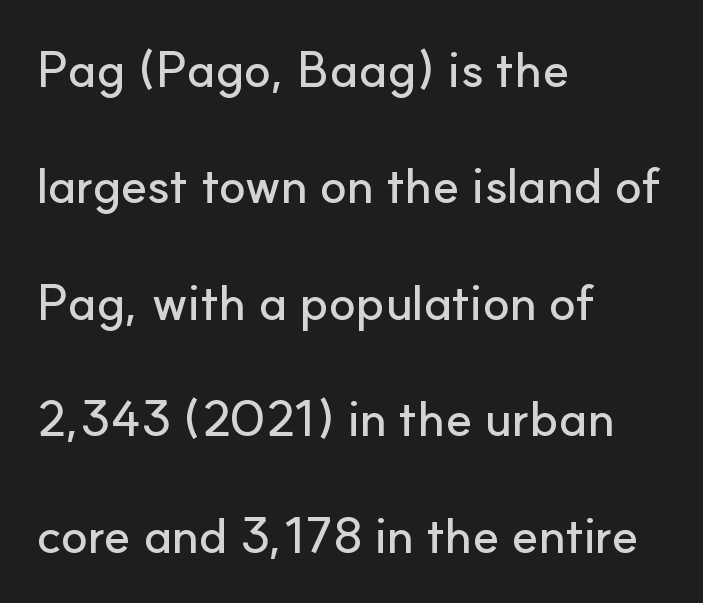
{"serif": "no", "italic": "no", "width": "normal", "stroke_contrast": "low", "x_height": "small", "monospaced": "no", "underline": "no", "align": "left", "line_spacing": "loose", "line_spacing_ratio": 2.33, "letter_spacing": "normal", "letter_spacing_em": 0.0, "glyph_px": 50}
